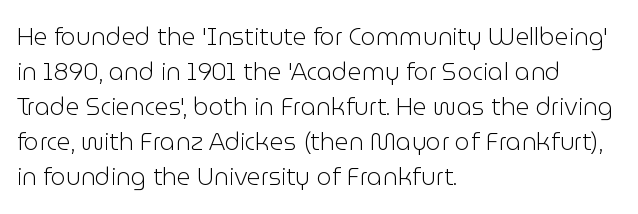
Q: Is the text bold? A: No.
Q: Is the text italic (slanted)? A: No, it is upright.
Q: Is the text underlined? A: No.
Q: How is the paragraph aligned? A: Left-aligned.
Q: Is the spacing between letters normal or unusually wide? A: Normal.
Q: Is the spacing between lines tight, normal or loose? A: Normal.
